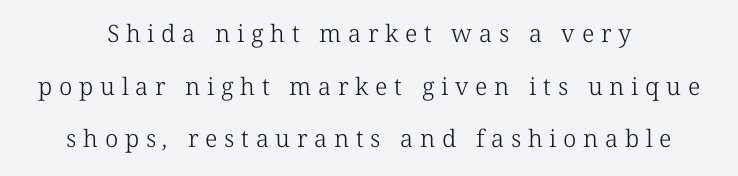
Q: Is the text bold? A: No.
Q: Is the text underlined? A: No.
Q: Is the spacing between letters normal or unusually wide? A: Unusually wide.
Q: Is the spacing between lines tight, normal or loose? A: Loose.
